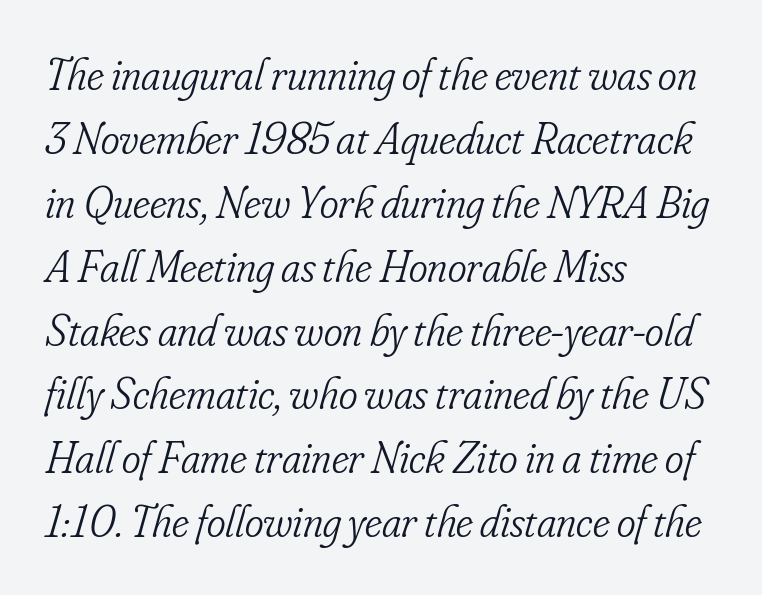
The image shows 45 px light, condensed serif type, italic (leaning right); set left-aligned, normal line spacing (1.42x), normal letter spacing, not underlined; low stroke contrast and a small x-height.
